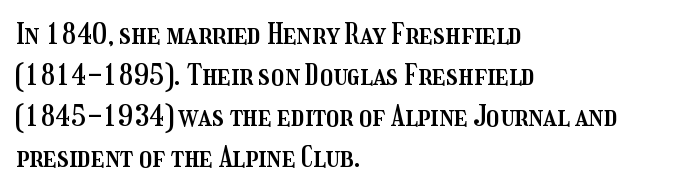
The image shows 29 px condensed type, upright; set left-aligned, normal line spacing (1.41x), normal letter spacing, not underlined; medium stroke contrast and a medium x-height.
